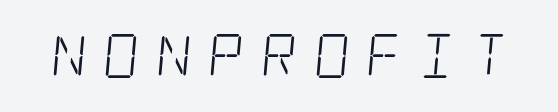
Type without underlining. No chunkiness to these letters — they're not bold. The glyphs in this specimen are seriffed. Words appear elongated and porous because spacing is wide.
